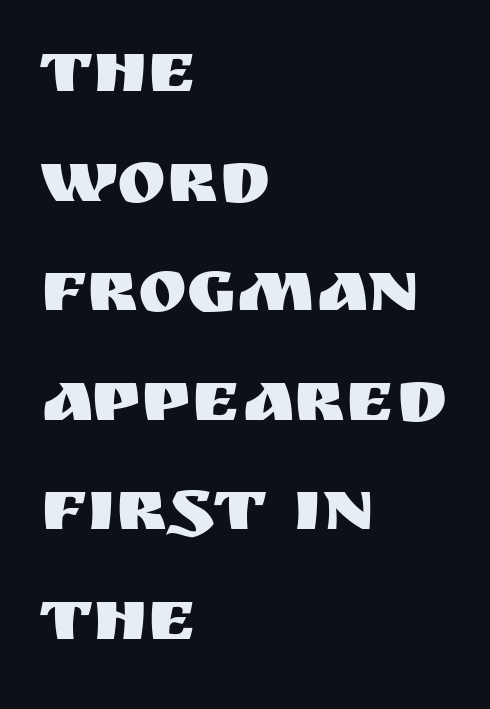
Q: Is the text italic (slanted)? A: No, it is upright.
Q: Is the typeface a serif or a sans-serif typeface? A: Sans-serif.
Q: Is the text underlined? A: No.
Q: How is the paragraph aligned? A: Left-aligned.
Q: Is the spacing between letters normal or unusually wide? A: Normal.
Q: Is the spacing between lines tight, normal or loose? A: Normal.
Q: Width (condensed, normal, or wide)? A: Normal.
Q: Stroke contrast? A: Medium.
Q: x-height? A: Large.
Q: Monospaced? A: No.
